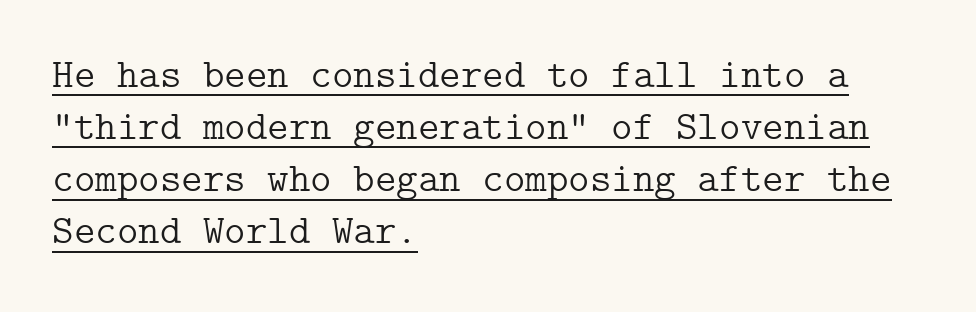
Beneath each row of characters lies a ruled line. The typography opts for an upright posture over an oblique one. Unbolded letterforms with no extra heft. Layout note: lines flush left. These lines are composed in type with serifs.
